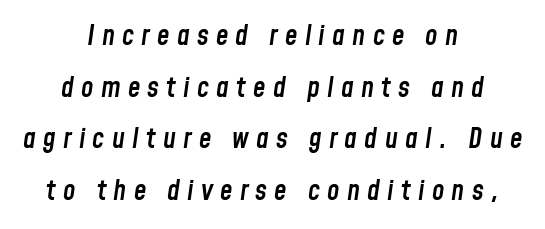
Q: Is the text bold? A: Semi-bold.
Q: Is the text italic (slanted)? A: Yes, it leans right by about 8 degrees.
Q: Is the text underlined? A: No.
Q: How is the paragraph aligned? A: Centered.
Q: Is the spacing between letters normal or unusually wide? A: Unusually wide.
Q: Width (condensed, normal, or wide)? A: Condensed.
Q: Stroke contrast? A: Low.
Q: x-height? A: Medium.
Q: Monospaced? A: No.
